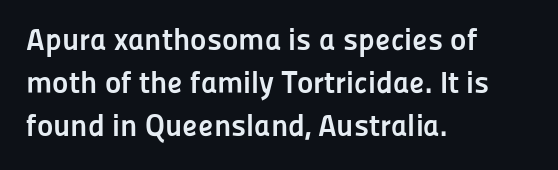
The image shows 31 px semibold sans-serif type, upright; set left-aligned, normal line spacing (1.38x), normal letter spacing, not underlined; low stroke contrast and a medium x-height.
